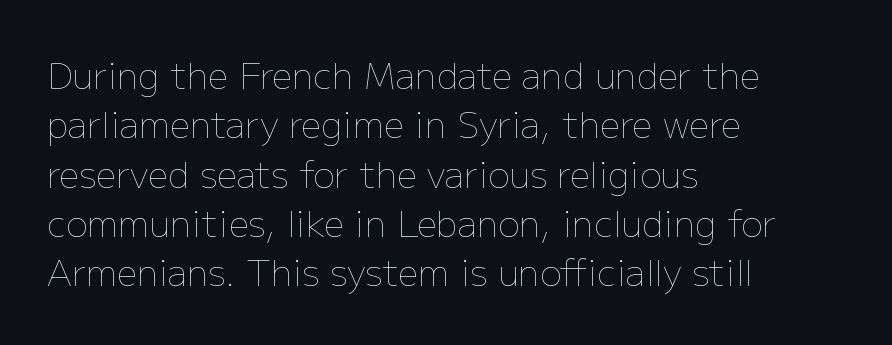
The image shows 36 px thin type, upright; set left-aligned, normal line spacing (1.37x), normal letter spacing, not underlined; low stroke contrast and a medium x-height.
